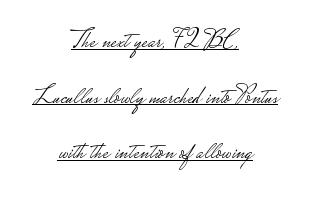
Students, observe the line beneath the letters — that is underlining. Reading down the column, the eye jumps a long way to each next line. Students, note that the glyphs here touch the page at normal intervals. Stroke mass is kept to a normal reading level or below. Leftover space on each line is divided equally before and after the words.
